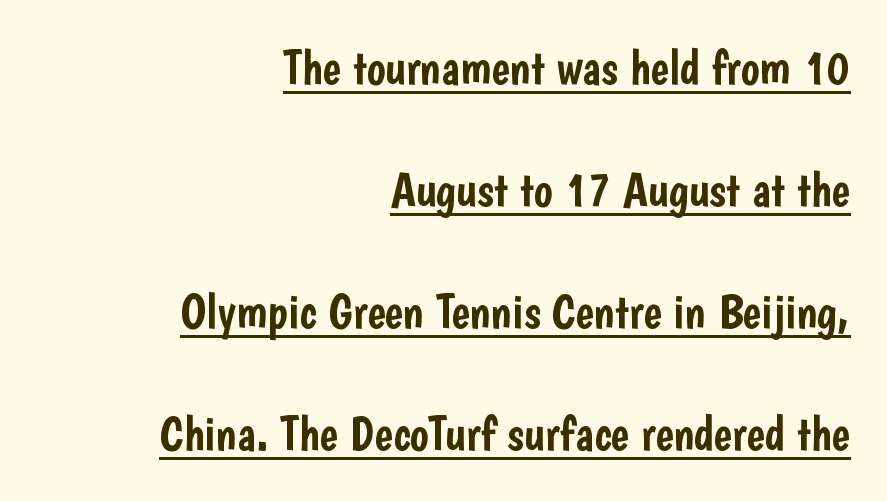
Q: Is the text italic (slanted)? A: No, it is upright.
Q: Is the typeface a serif or a sans-serif typeface? A: Sans-serif.
Q: Is the text underlined? A: Yes.
Q: How is the paragraph aligned? A: Right-aligned.
Q: Is the spacing between letters normal or unusually wide? A: Normal.
Q: Is the spacing between lines tight, normal or loose? A: Loose.
Q: Width (condensed, normal, or wide)? A: Condensed.
Q: Stroke contrast? A: Low.
Q: x-height? A: Medium.
Q: Monospaced? A: No.
